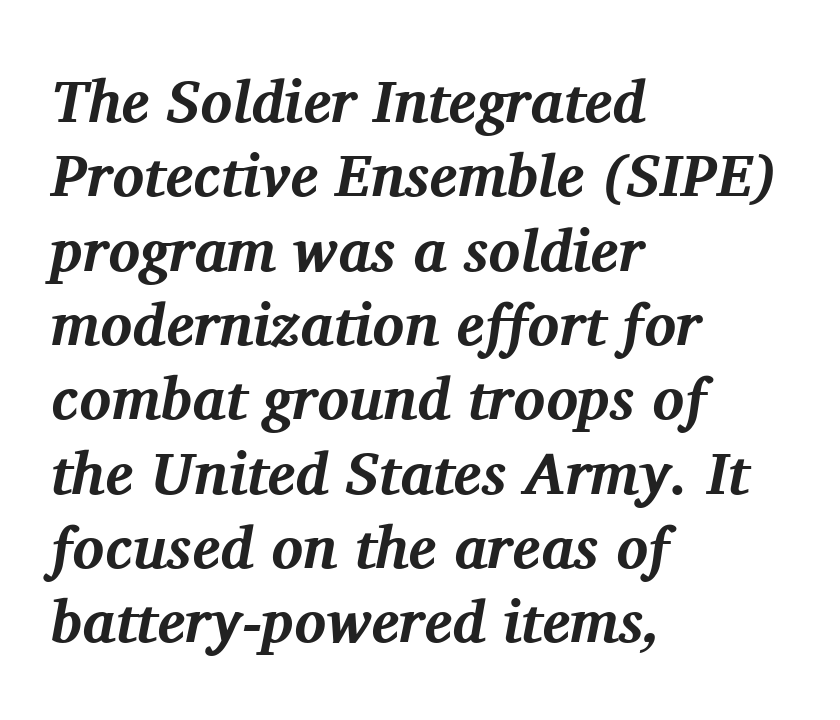
The image shows 59 px bold serif type, italic (leaning right); set left-aligned, normal line spacing (1.26x), normal letter spacing, not underlined; medium stroke contrast and a medium x-height.
